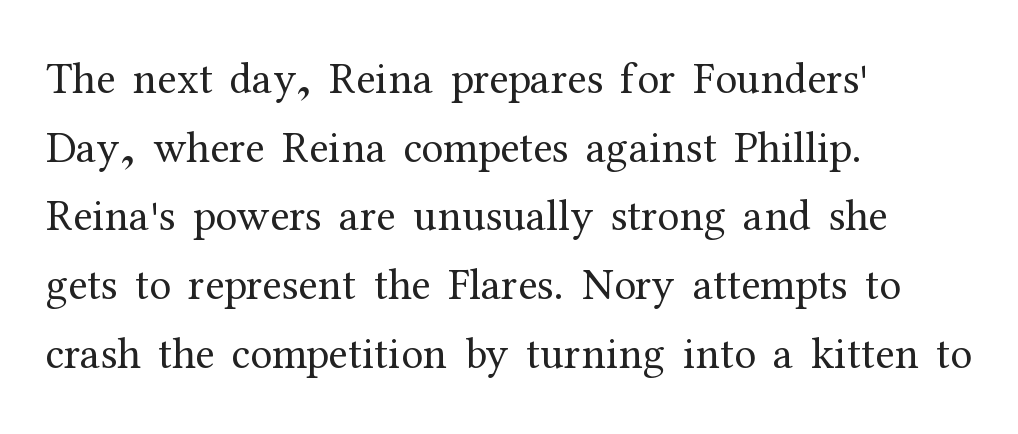
{"serif": "yes", "italic": "no", "bold": "no", "weight": "regular", "width": "normal", "stroke_contrast": "medium", "x_height": "medium", "monospaced": "no", "underline": "no", "align": "left", "line_spacing": "normal", "line_spacing_ratio": 1.56, "letter_spacing": "normal", "letter_spacing_em": 0.0, "glyph_px": 44}
